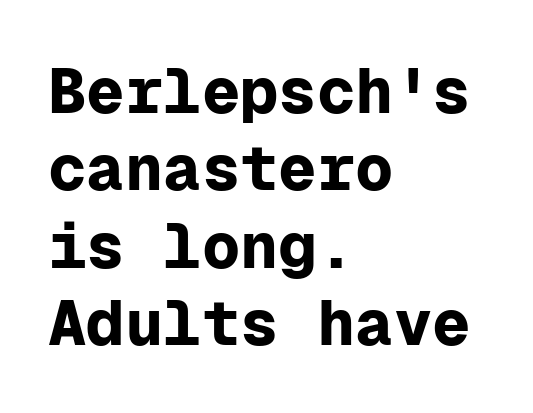
The image shows 64 px bold sans-serif type, upright, monospaced; set left-aligned, line spacing 1.21x, normal letter spacing, not underlined; low stroke contrast and a medium x-height.
